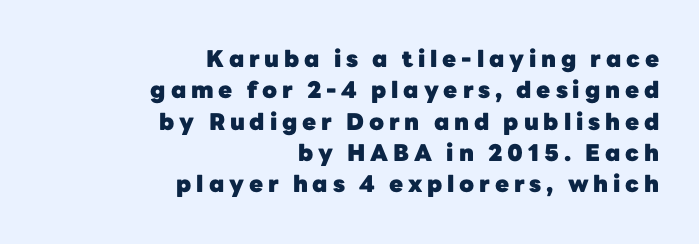
Q: Is the text bold? A: Yes.
Q: Is the text italic (slanted)? A: No, it is upright.
Q: Is the text underlined? A: No.
Q: How is the paragraph aligned? A: Right-aligned.
Q: Is the spacing between letters normal or unusually wide? A: Unusually wide.
Q: Is the spacing between lines tight, normal or loose? A: Normal.
